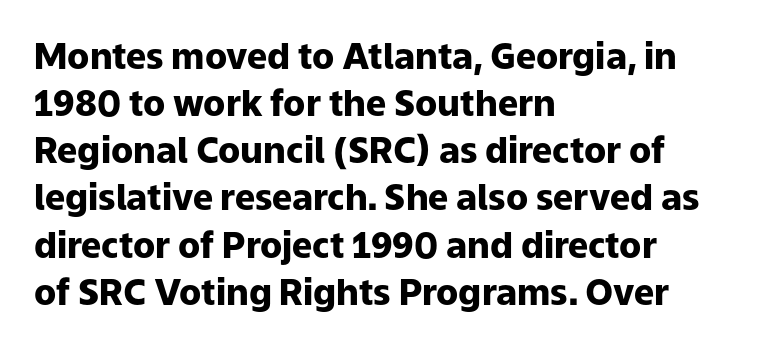
The image shows 36 px heavy sans-serif type, upright; set left-aligned, normal line spacing (1.31x), normal letter spacing, not underlined; low stroke contrast and a medium x-height.
